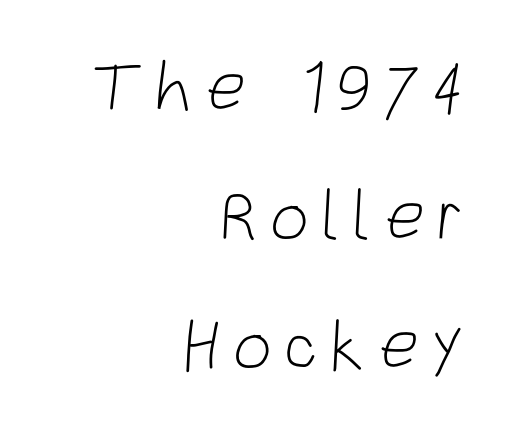
The image shows 69 px light, condensed sans-serif type; set right-aligned, line spacing 1.87x, not underlined; low stroke contrast and a large x-height.
